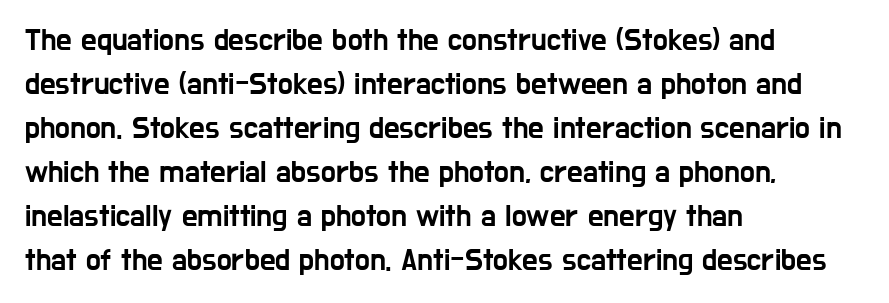
Q: Is the text italic (slanted)? A: No, it is upright.
Q: Is the typeface a serif or a sans-serif typeface? A: Sans-serif.
Q: Is the text underlined? A: No.
Q: How is the paragraph aligned? A: Left-aligned.
Q: Is the spacing between letters normal or unusually wide? A: Normal.
Q: Is the spacing between lines tight, normal or loose? A: Normal.
Q: Width (condensed, normal, or wide)? A: Condensed.
Q: Stroke contrast? A: Low.
Q: x-height? A: Medium.
Q: Monospaced? A: No.
